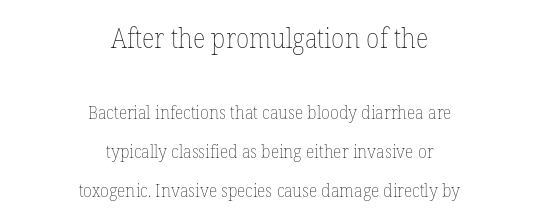
Q: Is the text bold? A: No.
Q: Is the text italic (slanted)? A: No, it is upright.
Q: Is the text underlined? A: No.
Q: How is the paragraph aligned? A: Centered.
Q: Is the spacing between letters normal or unusually wide? A: Normal.
Q: Is the spacing between lines tight, normal or loose? A: Loose.
Q: Which block of text is set in a larger size, the first (top) or the second (bottom)? A: The first (top) one.
